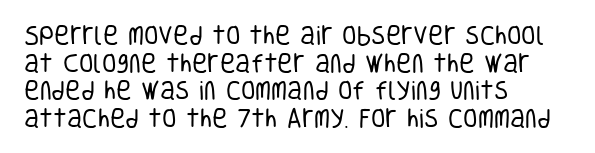
Q: Is the text bold? A: No.
Q: Is the text italic (slanted)? A: No, it is upright.
Q: Is the text underlined? A: No.
Q: How is the paragraph aligned? A: Left-aligned.
Q: Is the spacing between letters normal or unusually wide? A: Normal.
Q: Is the spacing between lines tight, normal or loose? A: Normal.
